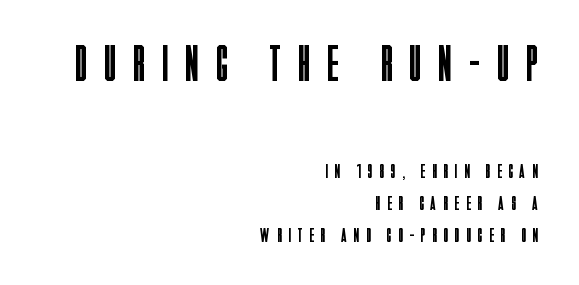
{"serif": "no", "italic": "no", "bold": "no", "weight": "regular", "width": "condensed", "stroke_contrast": "low", "x_height": "large", "monospaced": "no", "underline": "no", "align": "right", "line_spacing": "normal", "line_spacing_ratio": 1.58, "letter_spacing": "wide", "letter_spacing_em": 0.36, "larger_block": "first", "size_ratio": 2.55, "glyph_px": 51}
